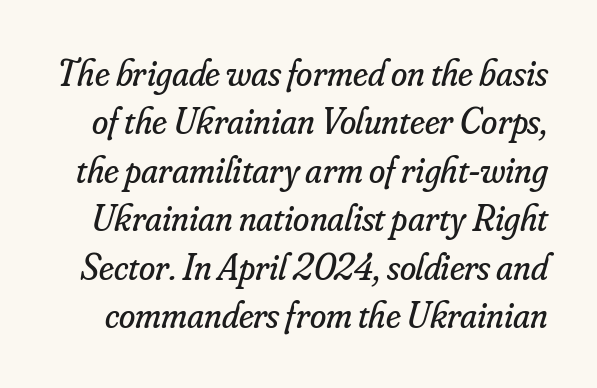
The image shows 37 px regular-weight serif type, italic (leaning right); set normal line spacing (1.31x), normal letter spacing, not underlined; low stroke contrast and a small x-height.
